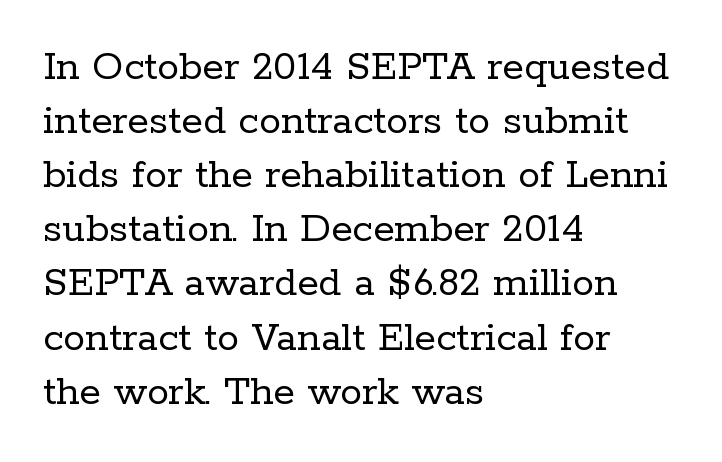
Q: Is the text bold? A: No.
Q: Is the text italic (slanted)? A: No, it is upright.
Q: Is the typeface a serif or a sans-serif typeface? A: Serif.
Q: Is the text underlined? A: No.
Q: How is the paragraph aligned? A: Left-aligned.
Q: Is the spacing between letters normal or unusually wide? A: Normal.
Q: Width (condensed, normal, or wide)? A: Normal.
Q: Stroke contrast? A: Low.
Q: x-height? A: Medium.
Q: Monospaced? A: No.
